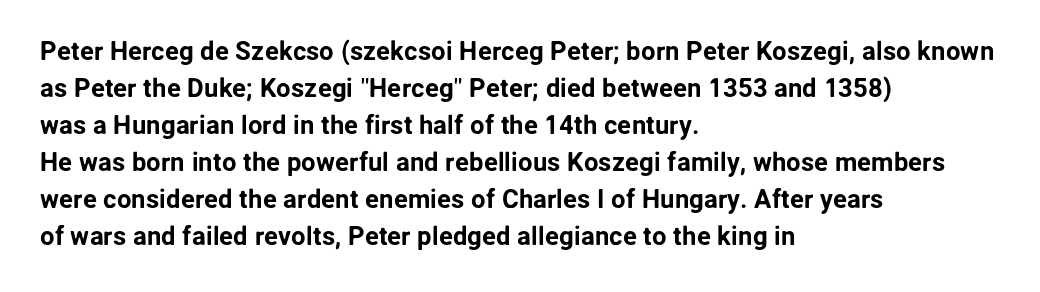
{"italic": "no", "underline": "no", "align": "left", "line_spacing": "normal", "line_spacing_ratio": 1.42, "letter_spacing": "normal", "letter_spacing_em": 0.0, "glyph_px": 26}
